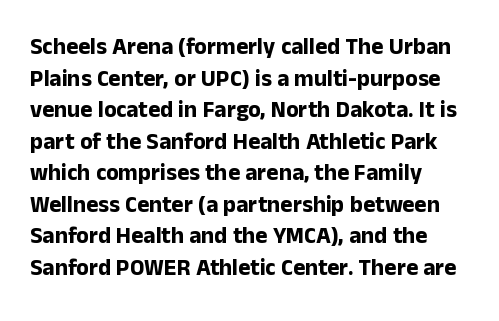
{"italic": "no", "bold": "yes", "underline": "no", "align": "left", "line_spacing": "normal", "line_spacing_ratio": 1.37, "letter_spacing": "normal", "letter_spacing_em": 0.0, "glyph_px": 23}
